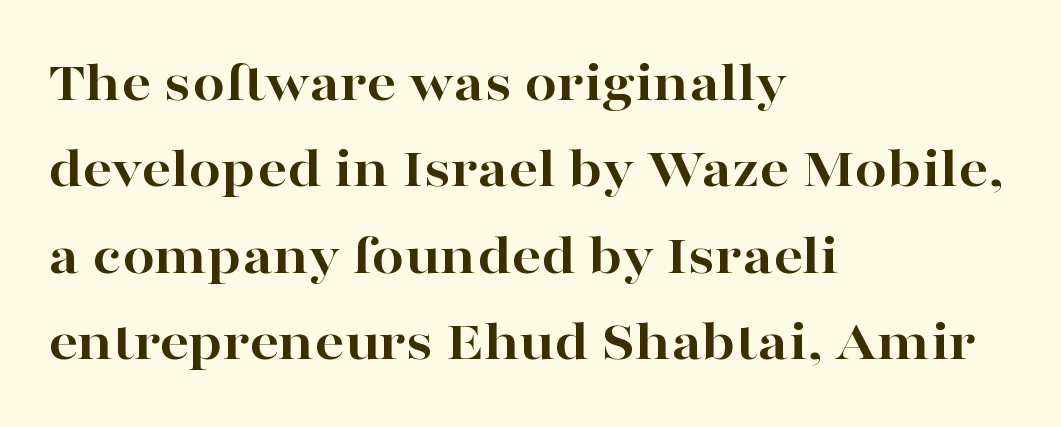
The typeface chosen for these lines features serifs. Weight check: bold — yes, fully. This rendering uses left alignment, leaving the right contour irregular. These lines sit exactly where default settings would place them.
